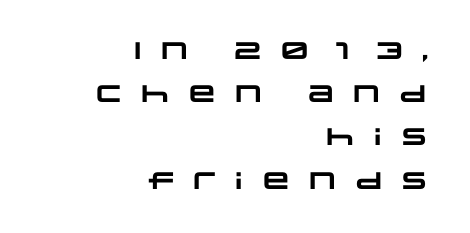
Check the space under the baseline: it is left empty. You'd pick this weight for a headline — it's a proper bold. The rag falls on the left side of this text block. Look at the tracking — it's clearly loosened, letters drifting apart.
